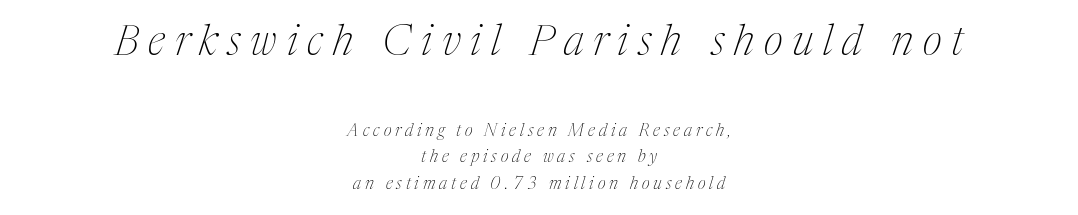
Q: Is the text bold? A: No.
Q: Is the text italic (slanted)? A: Yes, it leans right by about 17 degrees.
Q: Is the typeface a serif or a sans-serif typeface? A: Serif.
Q: Is the text underlined? A: No.
Q: How is the paragraph aligned? A: Centered.
Q: Is the spacing between letters normal or unusually wide? A: Unusually wide.
Q: Is the spacing between lines tight, normal or loose? A: Normal.
Q: Which block of text is set in a larger size, the first (top) or the second (bottom)? A: The first (top) one.
Q: Width (condensed, normal, or wide)? A: Condensed.
Q: Stroke contrast? A: Medium.
Q: x-height? A: Medium.
Q: Monospaced? A: No.
